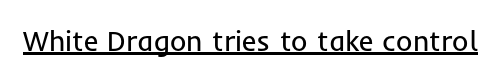
The rendering keeps characters at their native spacing. Is the stroke heavy? The answer is a plain regular-or-lighter. Ascenders rise straight up at ninety degrees. Honestly, the underline is the first thing you notice here.
